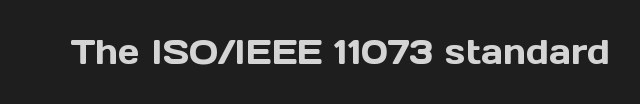
The image shows 34 px sans-serif type, upright; set normal letter spacing, not underlined; a medium x-height.
